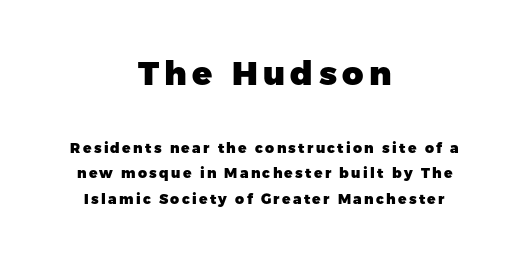
The image shows 33 px heavy sans-serif type, upright; set centered, line spacing 1.81x, not underlined; the first (top) block is 2.36x larger; low stroke contrast and a medium x-height.
